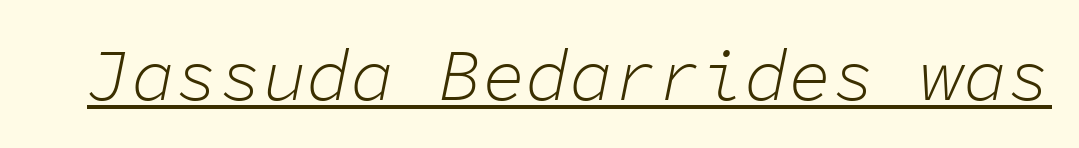
Q: Is the text bold? A: No.
Q: Is the text italic (slanted)? A: Yes, it leans right by about 11 degrees.
Q: Is the text underlined? A: Yes.
Q: Is the spacing between letters normal or unusually wide? A: Normal.
Q: Width (condensed, normal, or wide)? A: Normal.
Q: Stroke contrast? A: Low.
Q: x-height? A: Medium.
Q: Monospaced? A: Yes.
